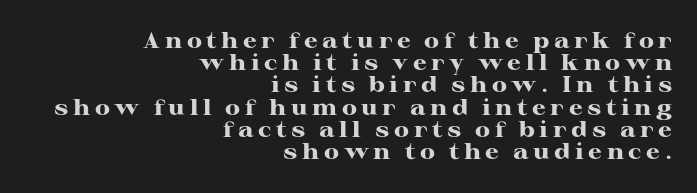
Q: Is the text bold? A: Yes.
Q: Is the text italic (slanted)? A: No, it is upright.
Q: Is the text underlined? A: No.
Q: How is the paragraph aligned? A: Right-aligned.
Q: Is the spacing between letters normal or unusually wide? A: Unusually wide.
Q: Is the spacing between lines tight, normal or loose? A: Tight.
